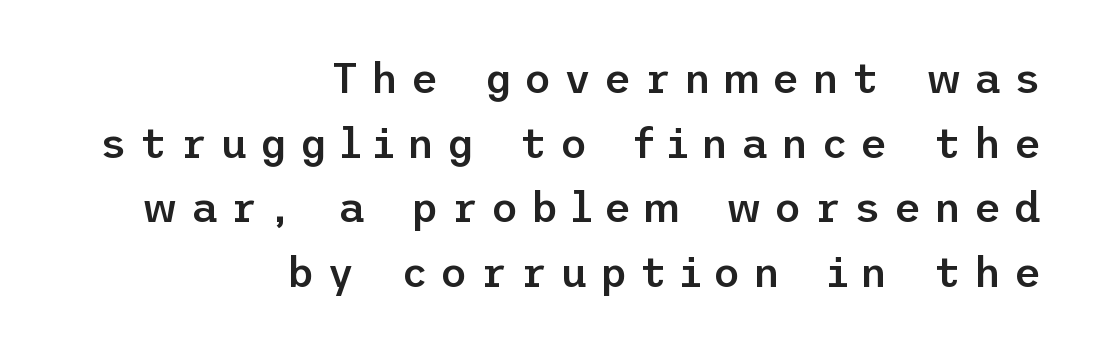
Vertical spacing — default. Emphasis by weight is partial: semibold. Unmarked baselines from the first word to the last. Font category for this specimen: sans-serif. This rendering widens character spacing well past its baseline value. Casual observation: everything's shoved over to the right.
